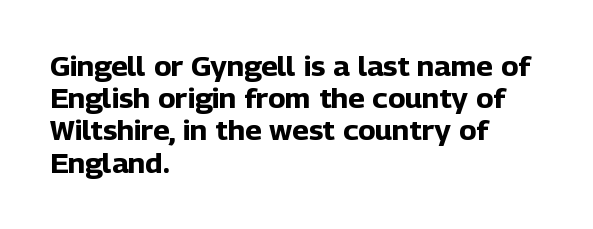
The image shows 26 px bold type, upright; set left-aligned, line spacing 1.24x, normal letter spacing, not underlined.
